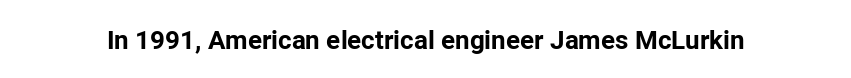
Q: Is the text bold? A: Yes.
Q: Is the text italic (slanted)? A: No, it is upright.
Q: Is the text underlined? A: No.
Q: Is the spacing between letters normal or unusually wide? A: Normal.
